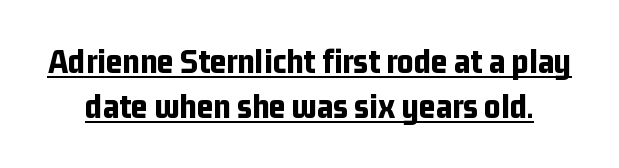
The image shows 36 px bold, condensed sans-serif type, upright; set normal line spacing (1.26x), normal letter spacing, underlined; low stroke contrast and a medium x-height.
